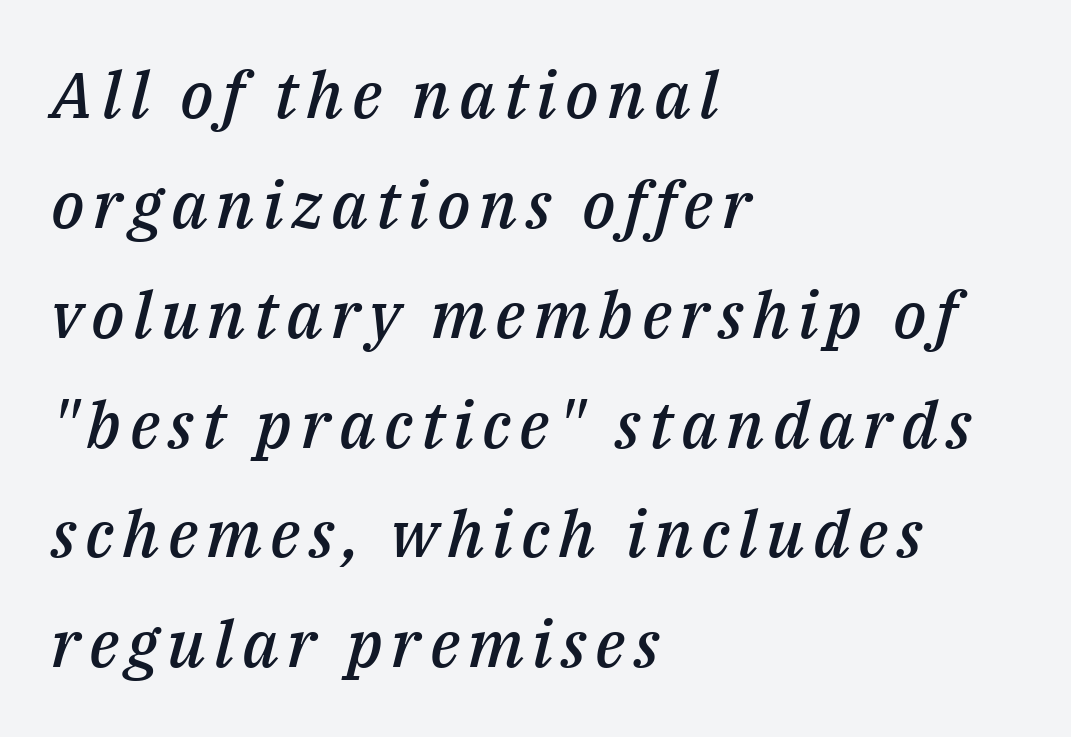
Q: Is the text bold? A: Semi-bold.
Q: Is the text italic (slanted)? A: Yes, it leans right by about 14 degrees.
Q: Is the text underlined? A: No.
Q: How is the paragraph aligned? A: Left-aligned.
Q: Is the spacing between lines tight, normal or loose? A: Normal.
Q: Width (condensed, normal, or wide)? A: Normal.
Q: Stroke contrast? A: Medium.
Q: x-height? A: Medium.
Q: Monospaced? A: No.
